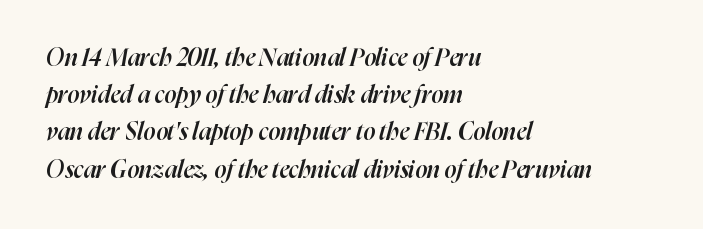
{"italic": "yes", "lean": "right", "slant_degrees": 16, "bold": "semi", "underline": "no", "align": "left", "line_spacing": "normal", "line_spacing_ratio": 1.55, "letter_spacing": "normal", "letter_spacing_em": 0.0, "glyph_px": 24}
